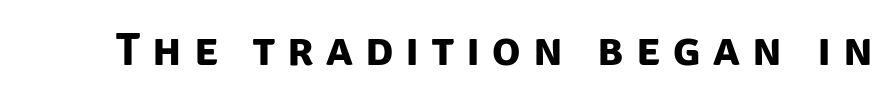
{"serif": "no", "bold": "yes", "weight": "bold", "width": "normal", "stroke_contrast": "low", "x_height": "large", "monospaced": "no", "underline": "no", "letter_spacing": "wide", "letter_spacing_em": 0.26, "glyph_px": 47}
